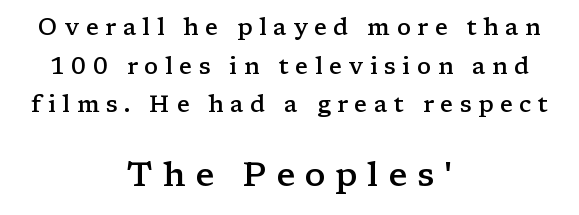
Q: Is the text bold? A: Semi-bold.
Q: Is the text italic (slanted)? A: No, it is upright.
Q: Is the typeface a serif or a sans-serif typeface? A: Serif.
Q: Is the text underlined? A: No.
Q: How is the paragraph aligned? A: Centered.
Q: Is the spacing between letters normal or unusually wide? A: Unusually wide.
Q: Is the spacing between lines tight, normal or loose? A: Normal.
Q: Which block of text is set in a larger size, the first (top) or the second (bottom)? A: The second (bottom) one.
Q: Width (condensed, normal, or wide)? A: Wide.
Q: Stroke contrast? A: Low.
Q: x-height? A: Medium.
Q: Monospaced? A: No.
